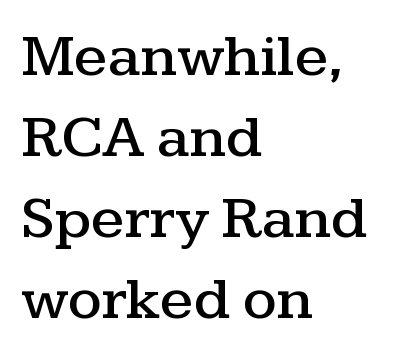
The image shows 60 px wide serif type, upright; set left-aligned, normal line spacing (1.35x), normal letter spacing, not underlined; medium stroke contrast and a medium x-height.
